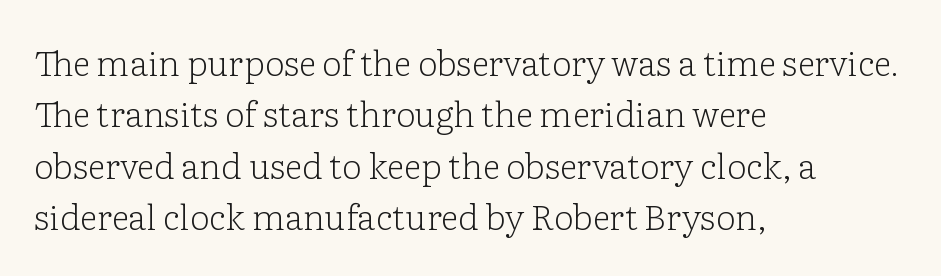
{"serif": "yes", "italic": "no", "bold": "no", "weight": "light", "width": "normal", "stroke_contrast": "low", "x_height": "medium", "monospaced": "no", "underline": "no", "align": "left", "line_spacing": "normal", "line_spacing_ratio": 1.47, "letter_spacing": "normal", "letter_spacing_em": 0.0, "glyph_px": 35}
